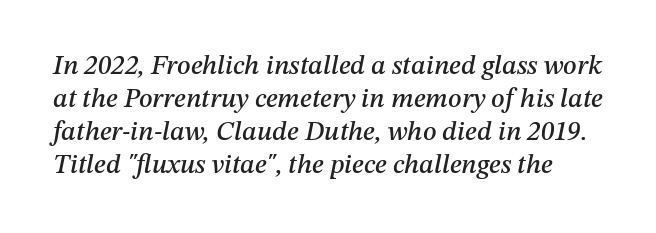
The image shows 27 px text type, italic (leaning right); set line spacing 1.22x, normal letter spacing, not underlined.
